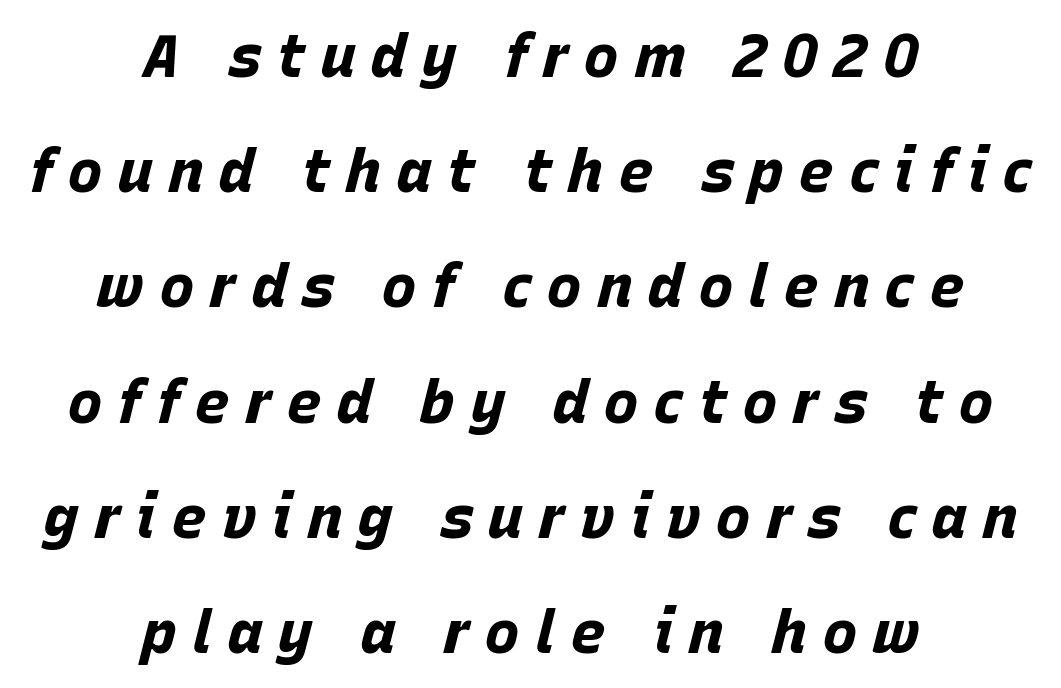
The image shows 60 px bold type, italic (leaning right); set centered, loose line spacing (1.92x), unusually wide letter spacing (+0.24 em), not underlined; low stroke contrast and a large x-height.
